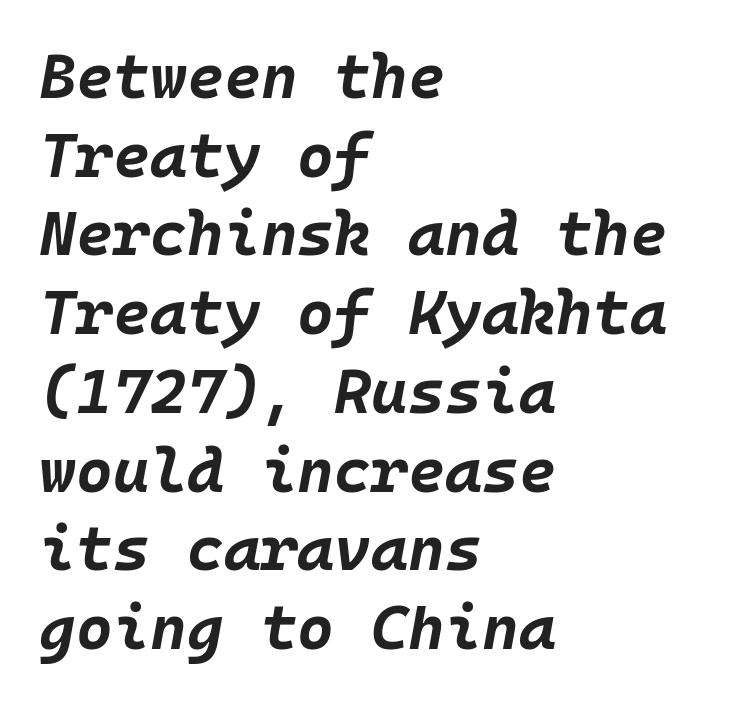
{"italic": "yes", "lean": "right", "slant_degrees": 10, "bold": "yes", "weight": "bold", "width": "normal", "stroke_contrast": "low", "x_height": "large", "monospaced": "yes", "underline": "no", "align": "left", "line_spacing": "normal", "line_spacing_ratio": 1.25, "letter_spacing": "normal", "letter_spacing_em": 0.0, "glyph_px": 63}
